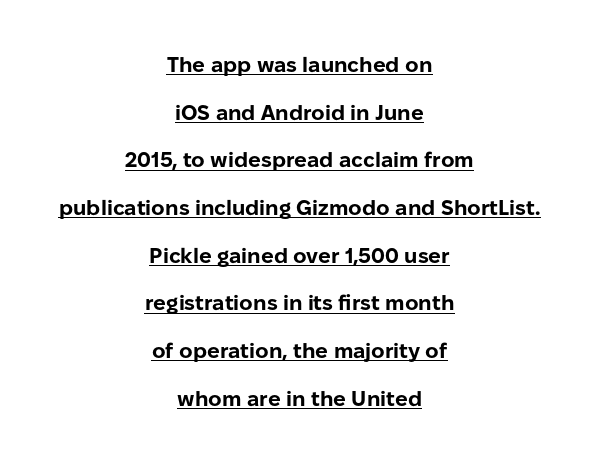
The image shows 21 px bold type, upright; set centered, loose line spacing (2.27x), normal letter spacing, underlined.
